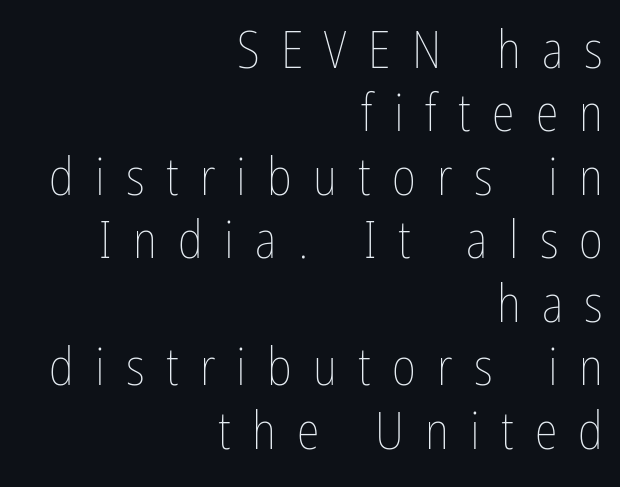
Alignment: flush right. The letters stand upright; this is a roman face. The letters advance in unequal steps, a hallmark of proportional type. Does extra space separate the letters? Yes, quite a lot of it. Lines of text with bare space underneath. Stroke mass is kept to a normal reading level or below.
